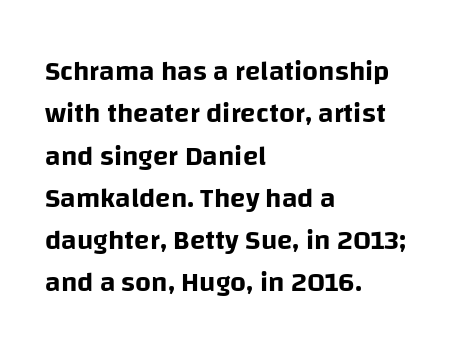
Q: Is the text italic (slanted)? A: No, it is upright.
Q: Is the typeface a serif or a sans-serif typeface? A: Sans-serif.
Q: Is the text underlined? A: No.
Q: How is the paragraph aligned? A: Left-aligned.
Q: Is the spacing between letters normal or unusually wide? A: Normal.
Q: Is the spacing between lines tight, normal or loose? A: Normal.
Q: Width (condensed, normal, or wide)? A: Normal.
Q: Stroke contrast? A: Low.
Q: x-height? A: Large.
Q: Monospaced? A: No.
